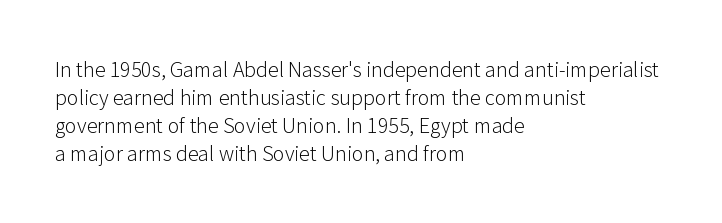
Normally led — the rows are evenly, conventionally spaced. Underlining? Definitely not there. The axis of the letterforms is exactly vertical. The passage is arranged the way most books set body copy — flush left. Default kerning and tracking; the words read as compact shapes.
